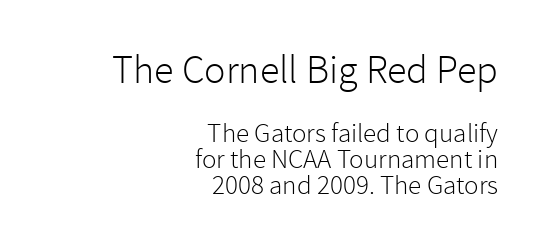
The image shows 40 px light sans-serif type, upright; set right-aligned, tight line spacing (0.97x), normal letter spacing, not underlined; the first (top) block is 1.48x larger; low stroke contrast and a medium x-height.
